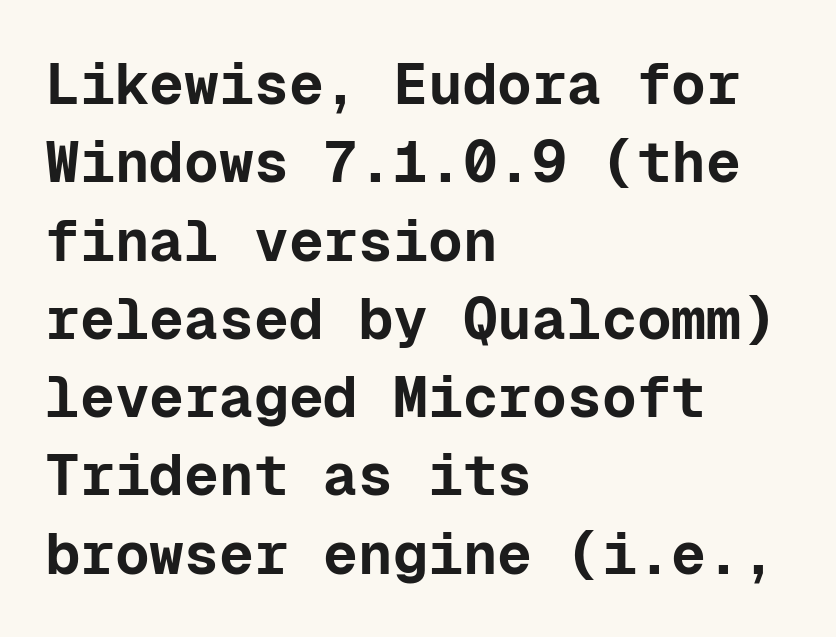
The image shows 58 px bold sans-serif type, upright, monospaced; set left-aligned, normal line spacing (1.35x), normal letter spacing, not underlined; low stroke contrast and a medium x-height.
